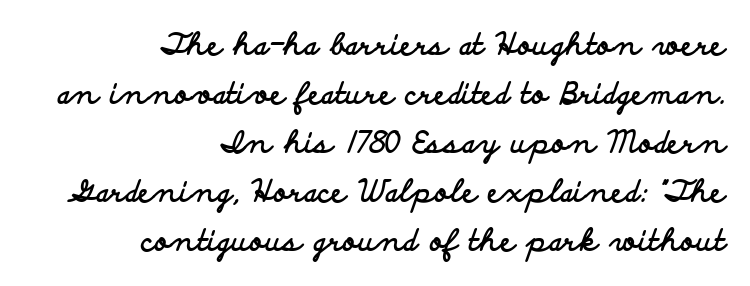
{"serif": "no", "bold": "yes", "weight": "bold", "width": "wide", "stroke_contrast": "low", "x_height": "small", "monospaced": "no", "underline": "no", "align": "right", "line_spacing": "normal", "line_spacing_ratio": 1.63, "letter_spacing": "normal", "letter_spacing_em": 0.0, "glyph_px": 30}
